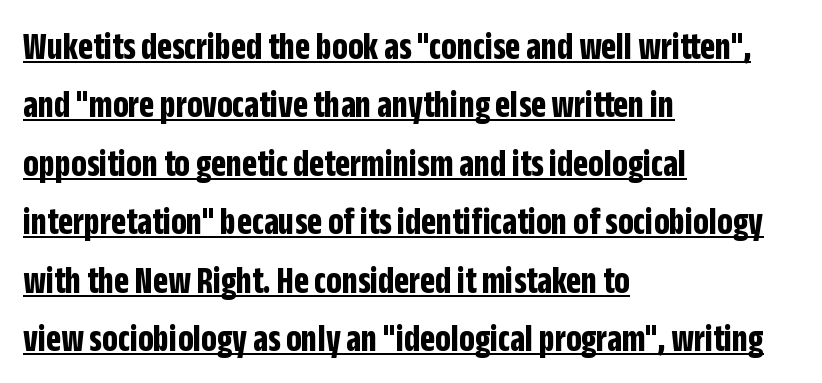
Q: Is the text bold? A: Yes.
Q: Is the text italic (slanted)? A: No, it is upright.
Q: Is the typeface a serif or a sans-serif typeface? A: Sans-serif.
Q: Is the text underlined? A: Yes.
Q: How is the paragraph aligned? A: Left-aligned.
Q: Is the spacing between letters normal or unusually wide? A: Normal.
Q: Is the spacing between lines tight, normal or loose? A: Normal.
Q: Width (condensed, normal, or wide)? A: Condensed.
Q: Stroke contrast? A: Low.
Q: x-height? A: Large.
Q: Monospaced? A: No.
